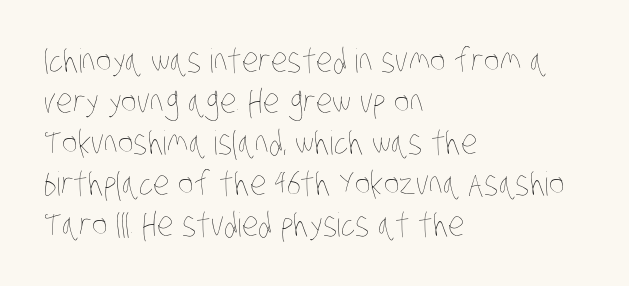
How are the letters spaced? Ordinarily, with no added tracking. Weight class: somewhere from thin through regular. Spacing verdict: proportional, widths tailored to each character. Visually the block forms a straight wall on the left and a jagged coastline on the right. Glance below the letters and you will spot only blank space.
